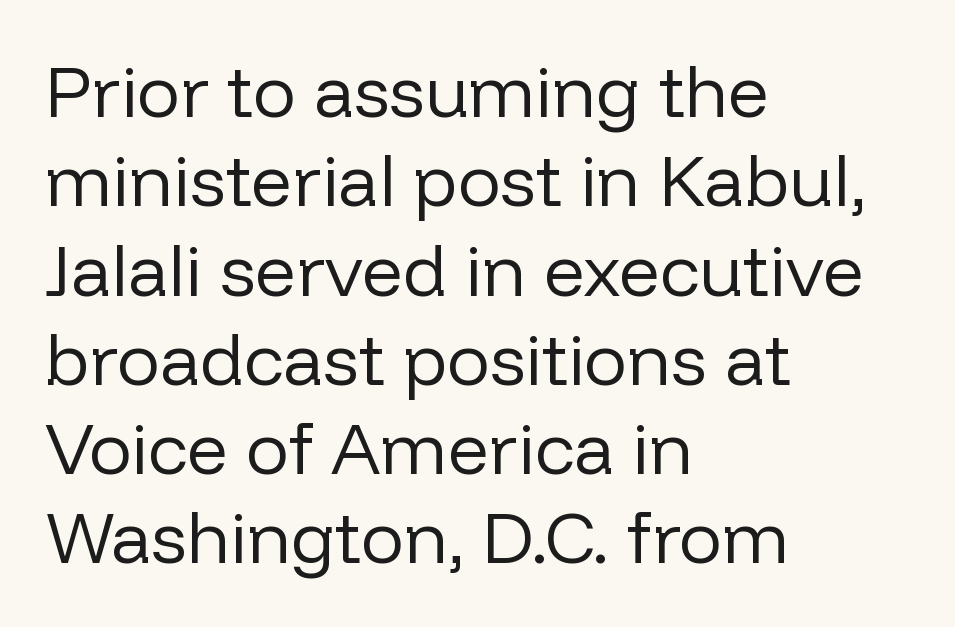
Q: Is the text bold? A: No.
Q: Is the text italic (slanted)? A: No, it is upright.
Q: Is the typeface a serif or a sans-serif typeface? A: Sans-serif.
Q: Is the text underlined? A: No.
Q: How is the paragraph aligned? A: Left-aligned.
Q: Is the spacing between letters normal or unusually wide? A: Normal.
Q: Width (condensed, normal, or wide)? A: Normal.
Q: Stroke contrast? A: Low.
Q: x-height? A: Medium.
Q: Monospaced? A: No.
